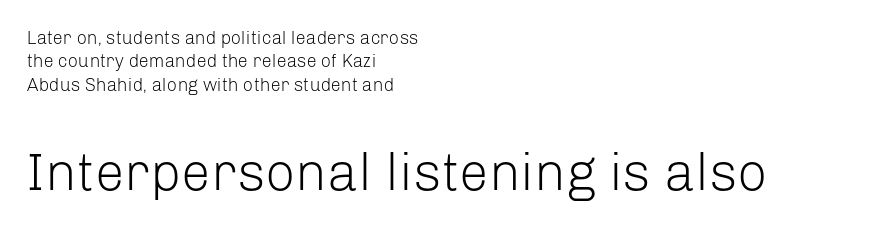
The image shows 53 px light sans-serif type, upright; set left-aligned, normal line spacing (1.3x), normal letter spacing, not underlined; the second (bottom) block is 2.94x larger; low stroke contrast and a medium x-height.
